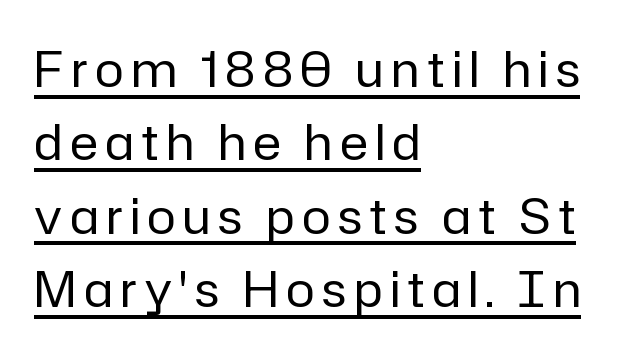
{"serif": "no", "italic": "no", "bold": "no", "weight": "regular", "width": "normal", "stroke_contrast": "low", "x_height": "medium", "monospaced": "no", "underline": "yes", "align": "left", "line_spacing": "normal", "line_spacing_ratio": 1.53, "glyph_px": 48}
